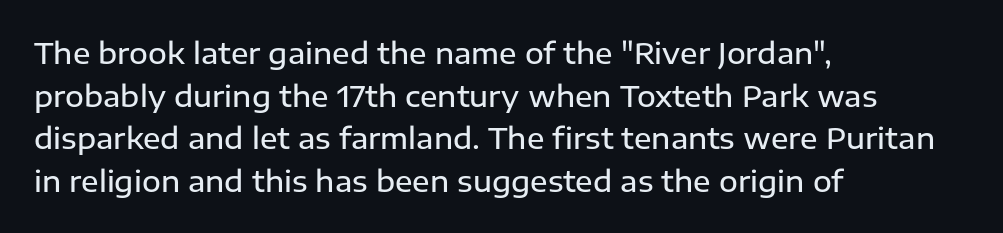
Short and long lines alike share a common starting point at left. The letters stand straight up with perfectly vertical stems. What weight is shown? A semibold, between regular and bold. Standard letterfit; no display-style spreading of the glyphs.
